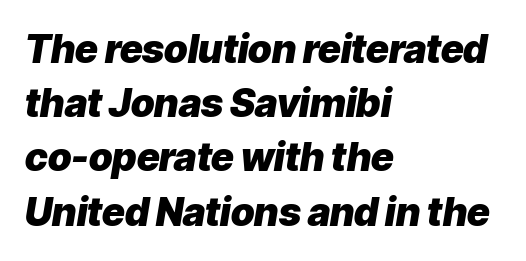
Q: Is the text bold? A: Yes.
Q: Is the text italic (slanted)? A: Yes, it leans right by about 9 degrees.
Q: Is the text underlined? A: No.
Q: How is the paragraph aligned? A: Left-aligned.
Q: Is the spacing between letters normal or unusually wide? A: Normal.
Q: Is the spacing between lines tight, normal or loose? A: Normal.
Q: Width (condensed, normal, or wide)? A: Normal.
Q: Stroke contrast? A: Low.
Q: x-height? A: Medium.
Q: Monospaced? A: No.
